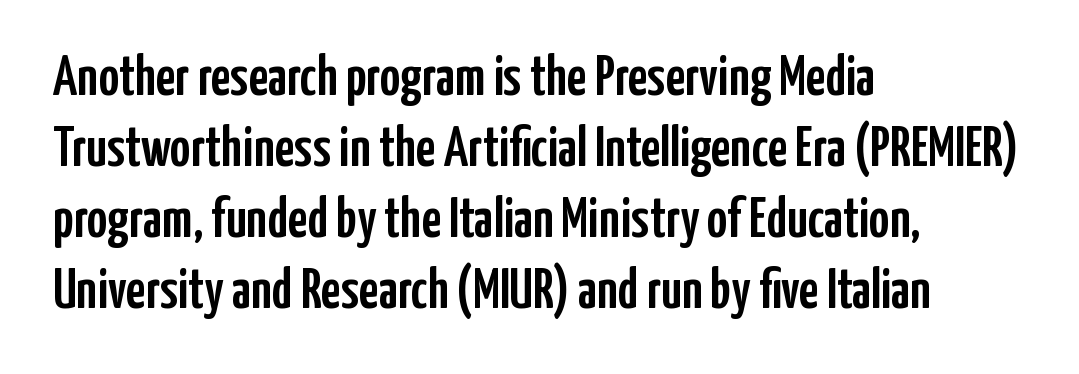
Here the designer chose a conventional face with non-uniform glyph widths. How would I describe the line gaps? Plain and ordinary. The string is rendered with underlining switched off. Is the block centered? No — it sits flush against the left margin. This is sans-serif lettering, the kind often seen on screens and signage.
